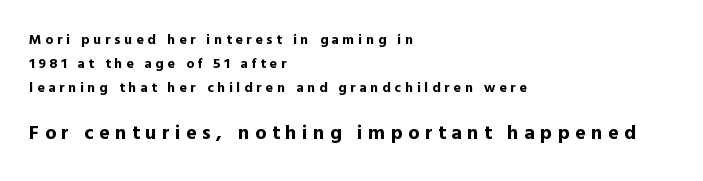
The face used here is rendered with a markedly widened letterfit. Strong, thick strokes mark this as bold type. The type sits square on the baseline with zero lean. Block two is the big one; block one sits smaller above it. Casual observation: everything's shoved over to the left.
